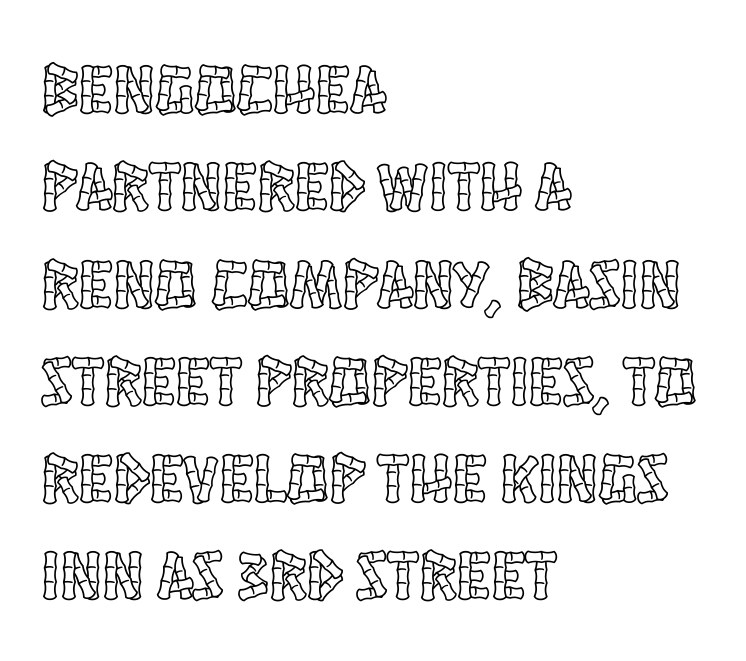
The image shows 70 px condensed type, upright; set left-aligned, normal line spacing (1.39x), normal letter spacing, not underlined; a large x-height.
